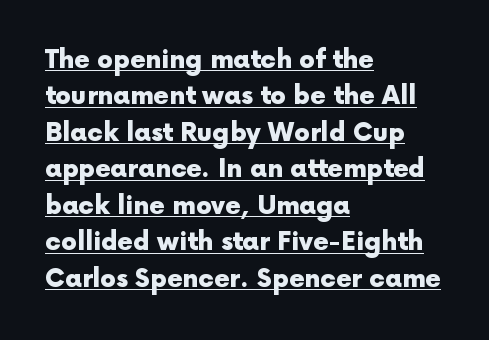
Q: Is the text bold? A: Yes.
Q: Is the text italic (slanted)? A: No, it is upright.
Q: Is the text underlined? A: Yes.
Q: How is the paragraph aligned? A: Left-aligned.
Q: Is the spacing between letters normal or unusually wide? A: Normal.
Q: Is the spacing between lines tight, normal or loose? A: Normal.
